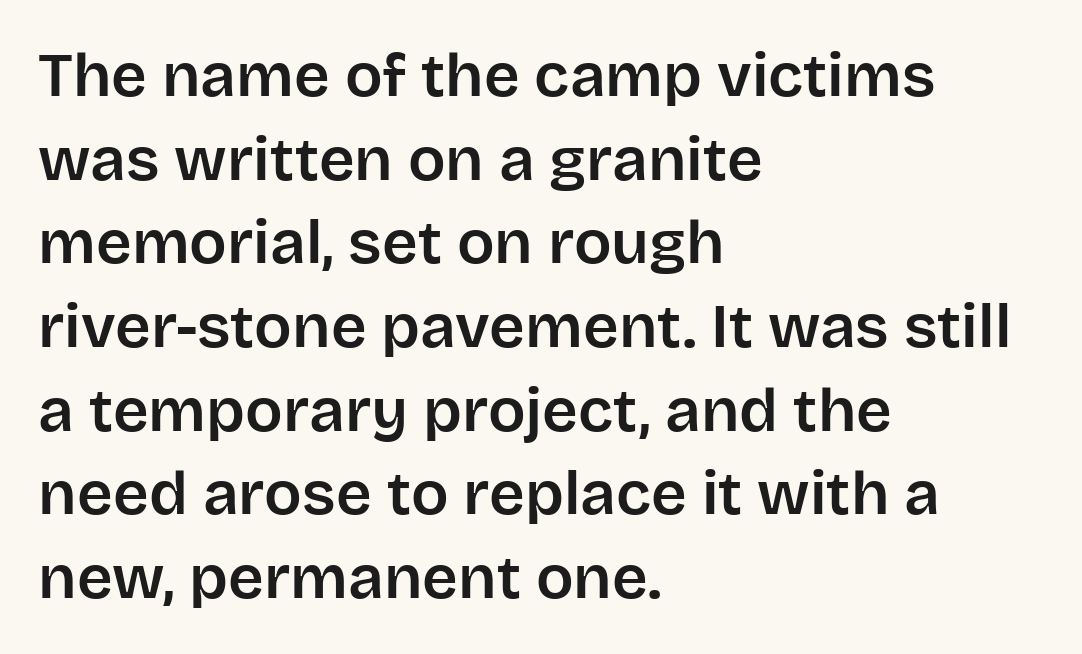
{"serif": "no", "italic": "no", "width": "normal", "stroke_contrast": "low", "x_height": "large", "monospaced": "no", "underline": "no", "align": "left", "line_spacing": "normal", "line_spacing_ratio": 1.35, "letter_spacing": "normal", "letter_spacing_em": 0.0, "glyph_px": 62}
